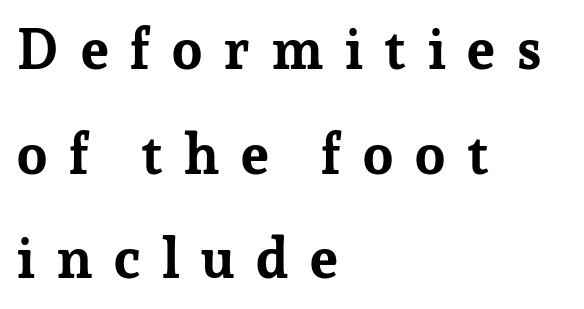
The image shows 56 px bold serif type, upright; set left-aligned, line spacing 1.87x, unusually wide letter spacing (+0.36 em), not underlined; low stroke contrast and a medium x-height.
